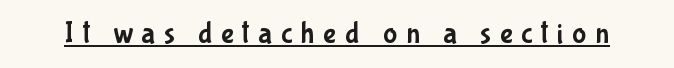
This sample has the flowing, uneven cadence of proportional lettering. Between one letter and the next there's a generous, obvious gap. Every word sits above its own underline. A sans-serif font was chosen for this passage.
